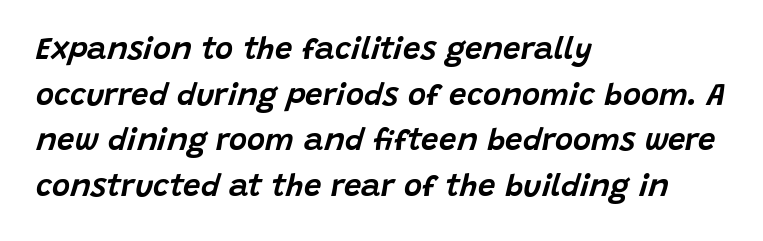
Reading down the column, the eye jumps a familiar distance to each next line. The letters advance in unequal steps, a hallmark of proportional type. Left-aligned paragraph, ragged on the right. Clear beneath every line of the passage.
